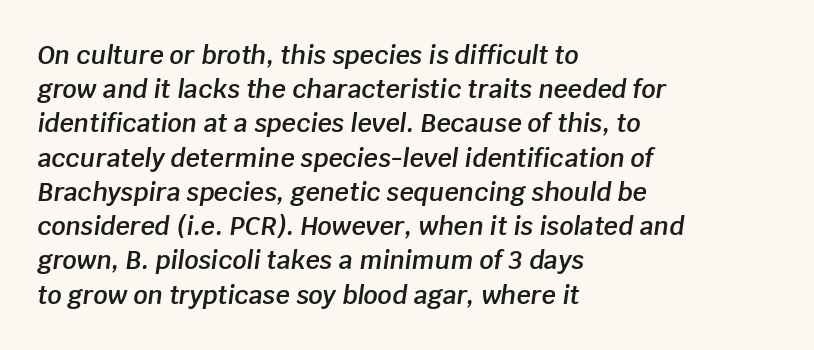
Regarding leading, the lines here are spaced in the standard way. Glyph-to-glyph distance matches everyday printed text. Notice the strokes are somewhat thickened but not fully heavy: this is a semibold. Slant detected: the letters are inclined. Underlining? Definitely not there.
